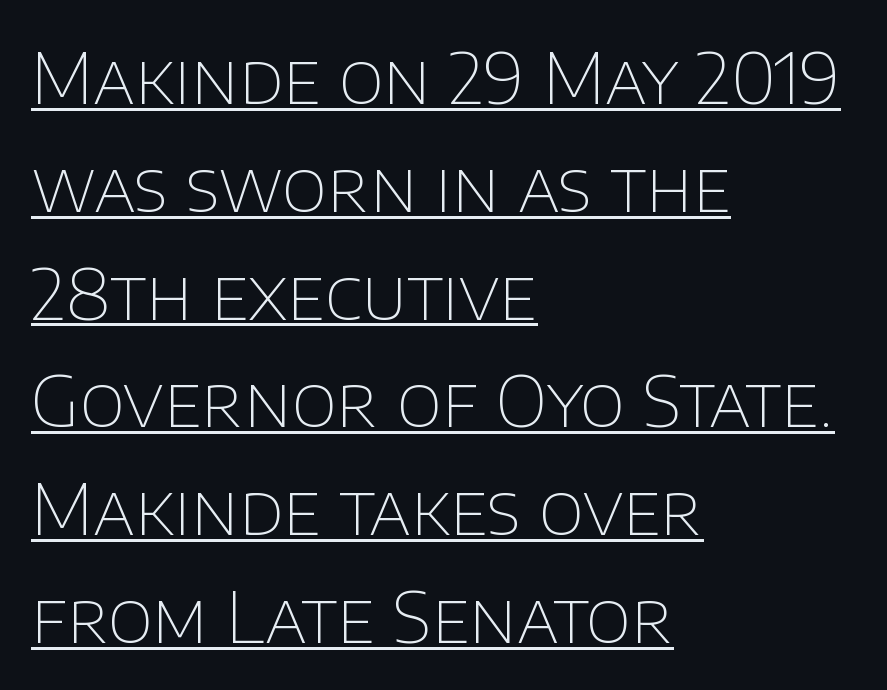
Each stroke keeps to a modest, everyday thickness or less. The letters advance in unequal steps, a hallmark of proportional type. The letters sit at their default tracking, neither squeezed nor spread. The glyphs are accompanied by a horizontal stroke just below them. In CSS terms this would be text-align: left.
